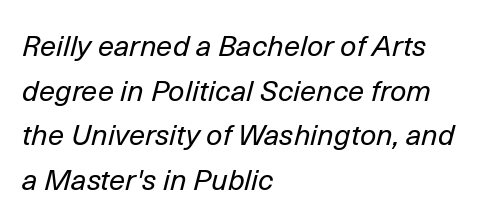
{"italic": "yes", "lean": "right", "slant_degrees": 14, "bold": "no", "weight": "regular", "width": "normal", "stroke_contrast": "low", "x_height": "medium", "monospaced": "no", "underline": "no", "align": "left", "line_spacing": "normal", "line_spacing_ratio": 1.54, "letter_spacing": "normal", "letter_spacing_em": 0.0, "glyph_px": 29}
